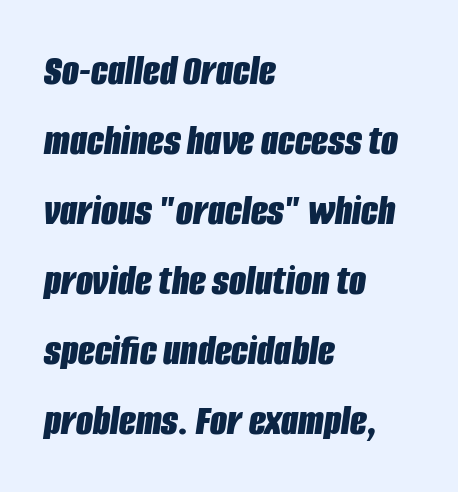
{"italic": "yes", "lean": "right", "slant_degrees": 8, "bold": "yes", "weight": "bold", "width": "condensed", "stroke_contrast": "low", "x_height": "large", "monospaced": "no", "underline": "no", "align": "left", "line_spacing": "normal", "line_spacing_ratio": 1.59, "letter_spacing": "normal", "letter_spacing_em": 0.0, "glyph_px": 44}
